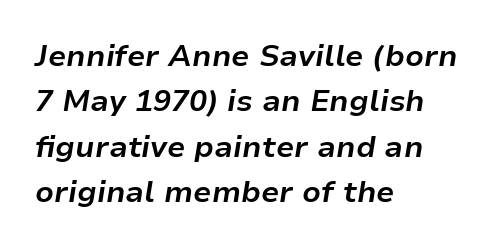
The image shows 30 px bold type, italic (leaning right); set left-aligned, normal line spacing (1.51x), normal letter spacing, not underlined; low stroke contrast and a medium x-height.
